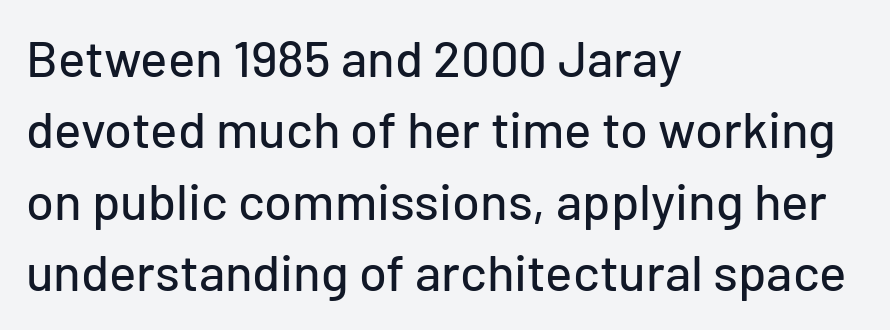
{"serif": "no", "italic": "no", "width": "normal", "stroke_contrast": "low", "x_height": "medium", "monospaced": "no", "underline": "no", "align": "left", "line_spacing": "normal", "line_spacing_ratio": 1.4, "letter_spacing": "normal", "letter_spacing_em": 0.0, "glyph_px": 51}
